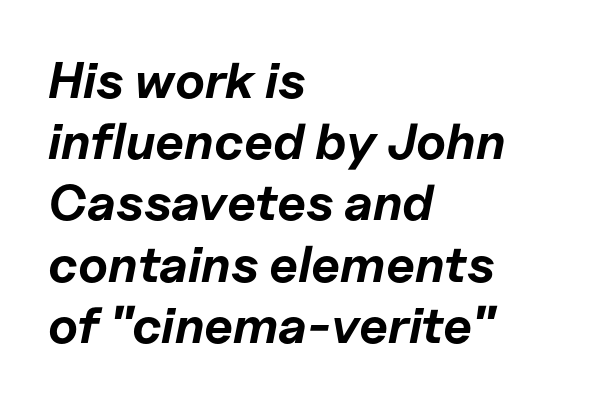
Typesetter's note: full bold, strokes at maximum text heaviness. Emphasis-style slanted type is in use. No word sits above an underline. The setting favours the left margin, as ordinary paragraphs usually do. Looks like regular typesetting: each glyph gets only the width it needs. Standard letterfit; no display-style spreading of the glyphs.
